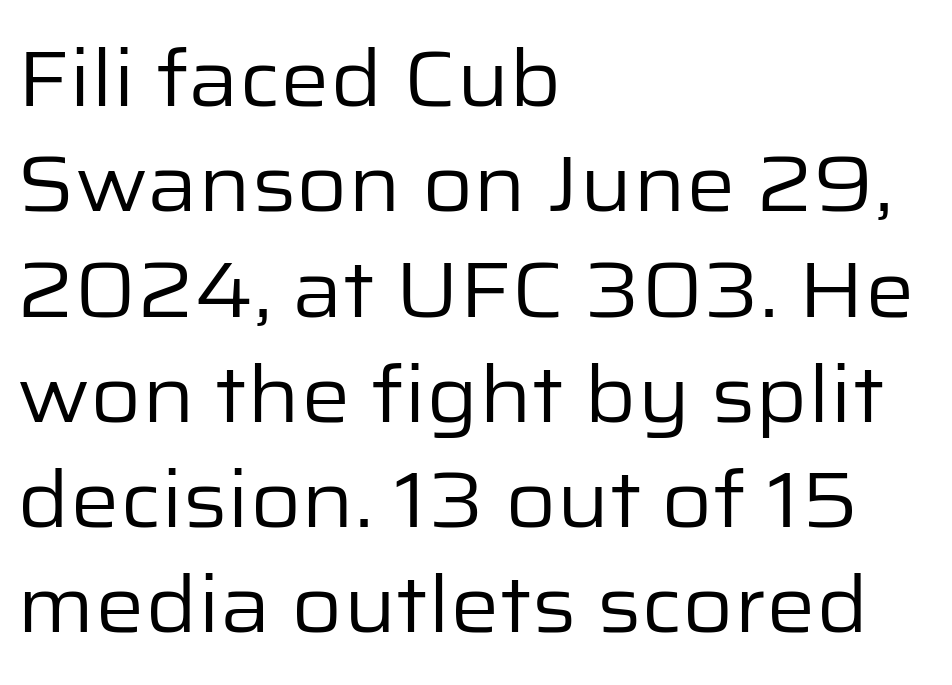
Q: Is the text bold? A: No.
Q: Is the text italic (slanted)? A: No, it is upright.
Q: Is the typeface a serif or a sans-serif typeface? A: Sans-serif.
Q: Is the text underlined? A: No.
Q: How is the paragraph aligned? A: Left-aligned.
Q: Is the spacing between letters normal or unusually wide? A: Normal.
Q: Is the spacing between lines tight, normal or loose? A: Normal.
Q: Width (condensed, normal, or wide)? A: Normal.
Q: Stroke contrast? A: Low.
Q: x-height? A: Medium.
Q: Monospaced? A: No.
